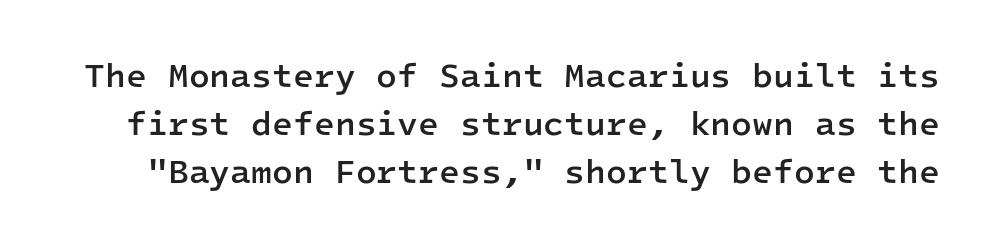
{"serif": "no", "italic": "no", "bold": "semi", "weight": "semibold", "width": "normal", "stroke_contrast": "low", "x_height": "medium", "monospaced": "yes", "underline": "no", "line_spacing": "normal", "line_spacing_ratio": 1.41, "letter_spacing": "normal", "letter_spacing_em": 0.0, "glyph_px": 34}
